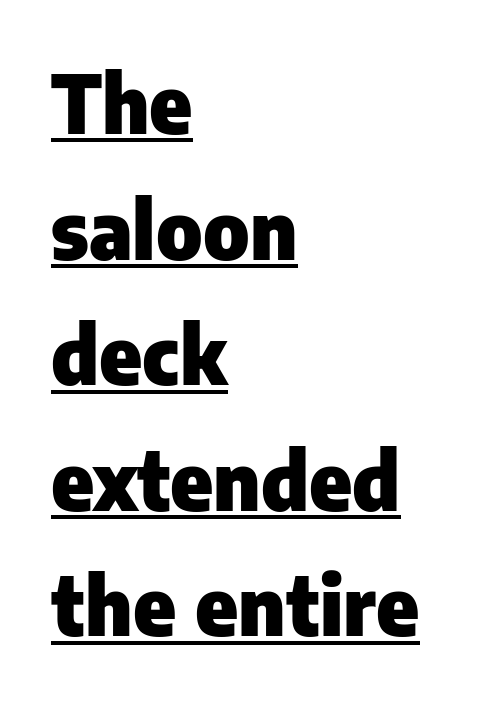
If you drew a ruler down the left edge, every line would touch it. You could not count columns in this text — the font is proportionally spaced. Designer's note — italics off, roman on. Interline gaps are of average width in this sample. The words here are underlined.
